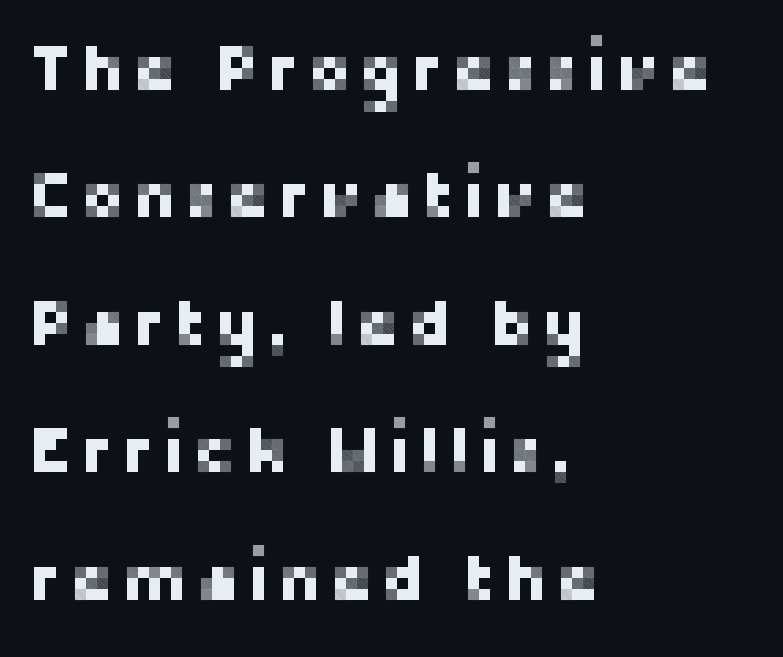
Q: Is the text italic (slanted)? A: No, it is upright.
Q: Is the typeface a serif or a sans-serif typeface? A: Sans-serif.
Q: Is the text underlined? A: No.
Q: How is the paragraph aligned? A: Left-aligned.
Q: Is the spacing between lines tight, normal or loose? A: Loose.
Q: Width (condensed, normal, or wide)? A: Normal.
Q: Stroke contrast? A: Low.
Q: x-height? A: Medium.
Q: Monospaced? A: No.
